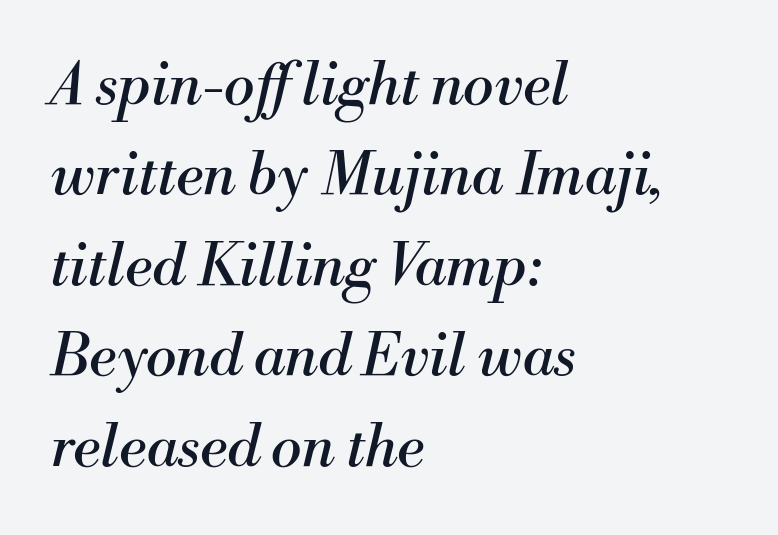
{"serif": "yes", "italic": "yes", "lean": "right", "slant_degrees": 13, "bold": "no", "weight": "regular", "width": "normal", "stroke_contrast": "medium", "x_height": "small", "monospaced": "no", "underline": "no", "align": "left", "line_spacing": "normal", "line_spacing_ratio": 1.56, "letter_spacing": "normal", "letter_spacing_em": 0.0, "glyph_px": 58}
